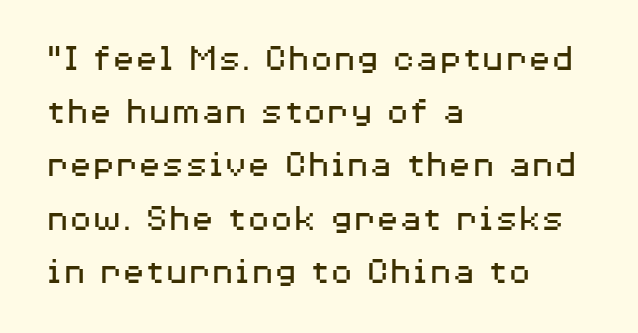
The image shows 38 px regular-weight, wide sans-serif type, upright; set left-aligned, normal line spacing (1.4x), normal letter spacing, not underlined; medium stroke contrast and a medium x-height.
